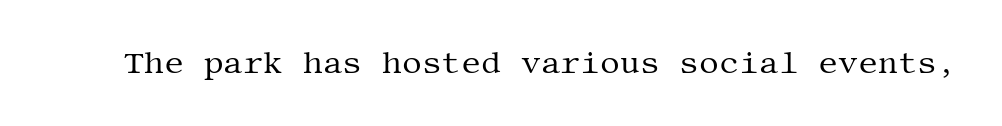
The image shows 31 px regular-weight serif type, upright; set normal letter spacing, not underlined; medium stroke contrast and a large x-height.
